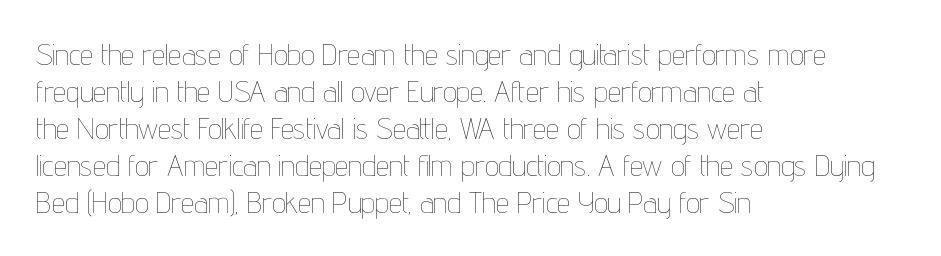
Q: Is the text bold? A: No.
Q: Is the text italic (slanted)? A: No, it is upright.
Q: Is the text underlined? A: No.
Q: How is the paragraph aligned? A: Left-aligned.
Q: Is the spacing between letters normal or unusually wide? A: Normal.
Q: Width (condensed, normal, or wide)? A: Condensed.
Q: Stroke contrast? A: Low.
Q: x-height? A: Medium.
Q: Monospaced? A: No.
